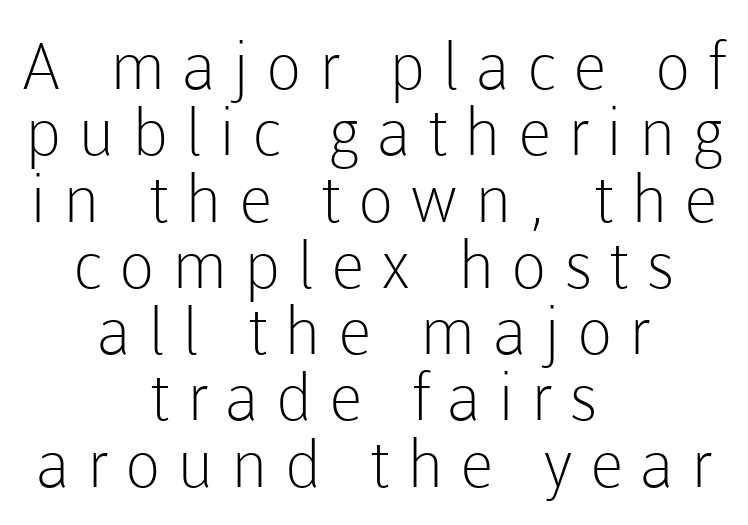
Q: Is the text bold? A: No.
Q: Is the text italic (slanted)? A: No, it is upright.
Q: Is the typeface a serif or a sans-serif typeface? A: Sans-serif.
Q: Is the text underlined? A: No.
Q: How is the paragraph aligned? A: Centered.
Q: Is the spacing between letters normal or unusually wide? A: Unusually wide.
Q: Is the spacing between lines tight, normal or loose? A: Tight.
Q: Width (condensed, normal, or wide)? A: Normal.
Q: Stroke contrast? A: Low.
Q: x-height? A: Medium.
Q: Monospaced? A: No.
